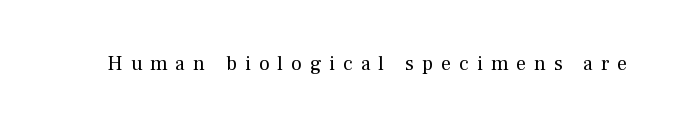
Letters rest on an invisible, unmarked baseline. This reads as an unemphasized weight, regular at the heaviest. Posture: upright roman. Look at the tracking — it's clearly loosened, letters drifting apart.
